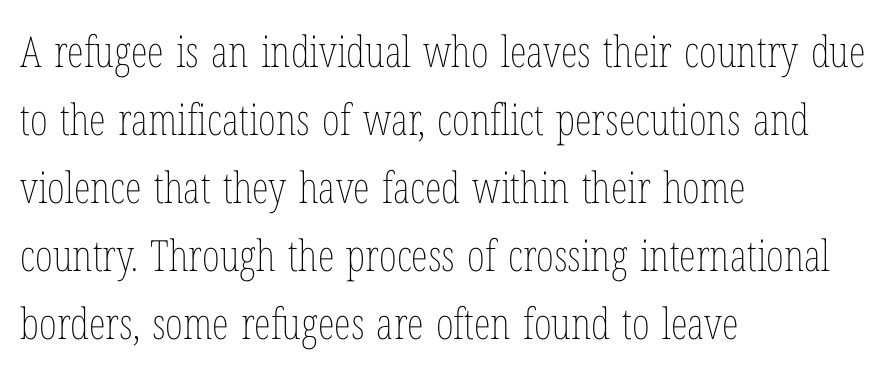
The typeface has the unassuming heft of standard copy or less. Where is the straight margin? On the left. The tracking reads as untouched default to a designer's eye. Only glyphs here, with clear space below each row.
